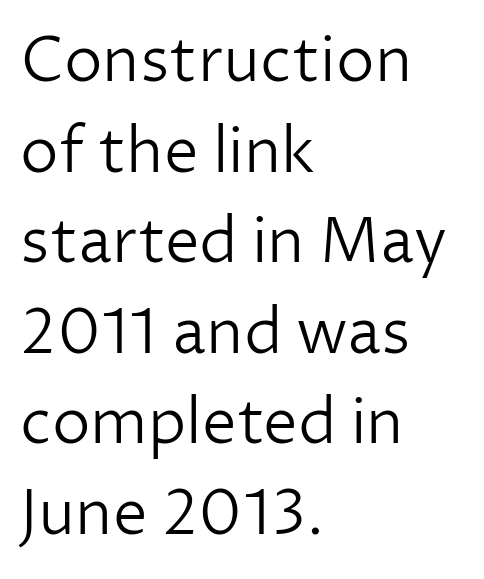
The image shows 62 px light sans-serif type, upright; set left-aligned, normal line spacing (1.46x), normal letter spacing, not underlined; low stroke contrast and a medium x-height.
